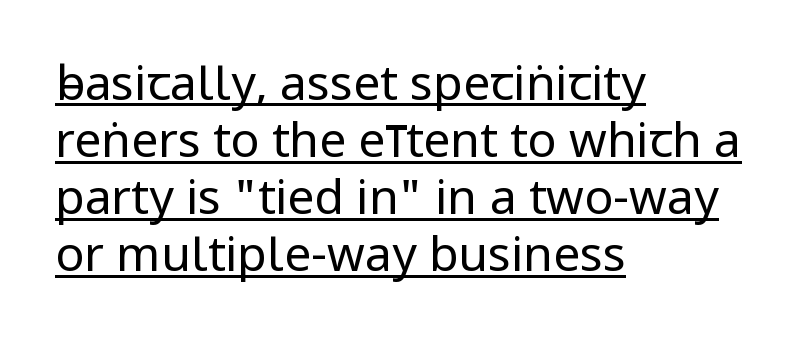
Tracking value appears to be zero — textbook default spacing. The font's upright variant was chosen for this text. Proportional: the letters do not fall into vertical columns. Visually the block forms a straight wall on the left and a jagged coastline on the right.
